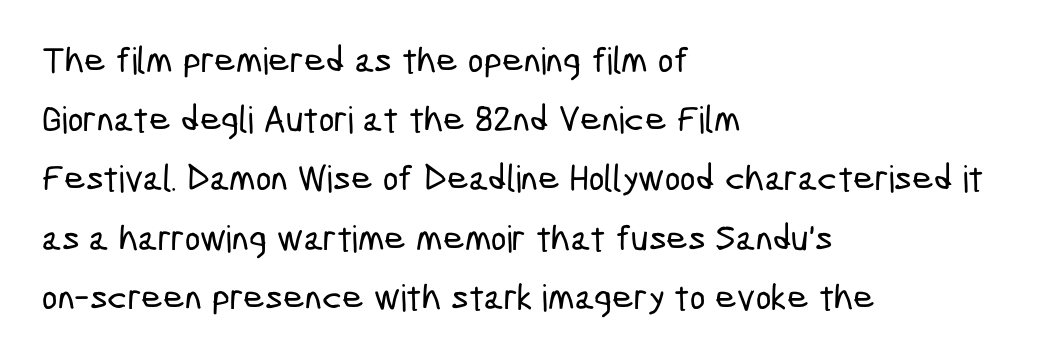
{"serif": "no", "width": "condensed", "stroke_contrast": "low", "x_height": "medium", "monospaced": "no", "underline": "no", "align": "left", "line_spacing": "normal", "line_spacing_ratio": 1.6, "letter_spacing": "normal", "letter_spacing_em": 0.0, "glyph_px": 37}
